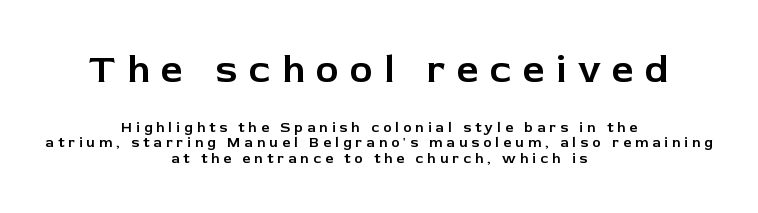
There is plenty of visible air inserted between adjacent glyphs. To sum up the face: it is a sans, with no serifs. The specimen omits any rule beneath the text block's lines. Do the letters lean? They stand straight. Is this a fixed-width face? No — the glyphs have proportional, varying widths. Line starts and ends both wander, symmetrically.
